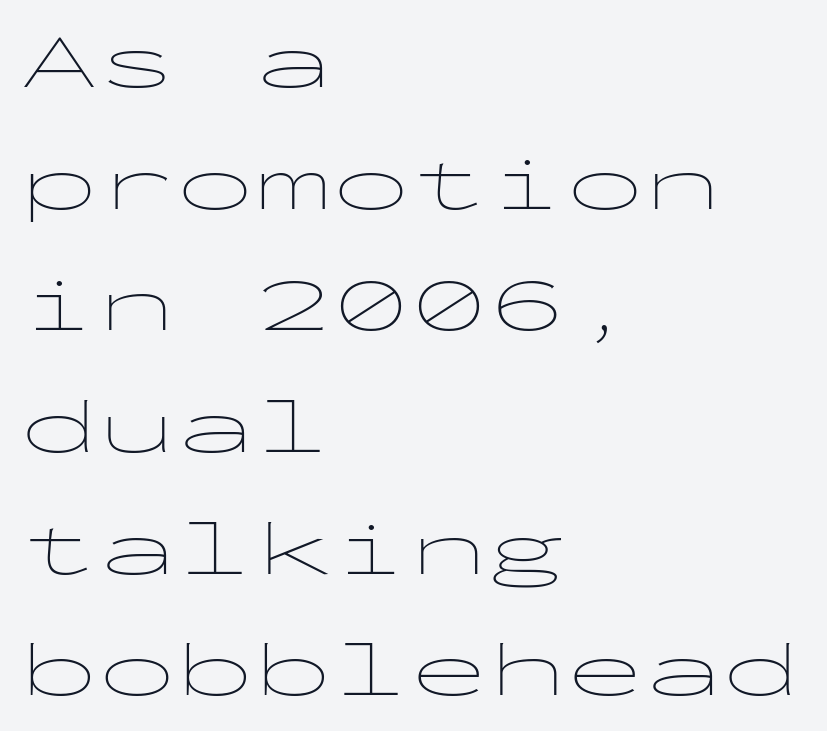
The image shows 78 px thin, wide sans-serif type, upright, monospaced; set left-aligned, normal line spacing (1.56x), normal letter spacing, not underlined; low stroke contrast and a medium x-height.
